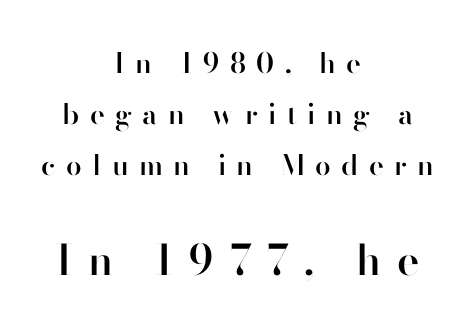
The typesetter chose a symmetrical, centered arrangement here. Compare the two chunks: the lower has the greater cap height. Italic? Not at all — the glyphs are vertical. The sample has been set in demibold, a notch under bold.
